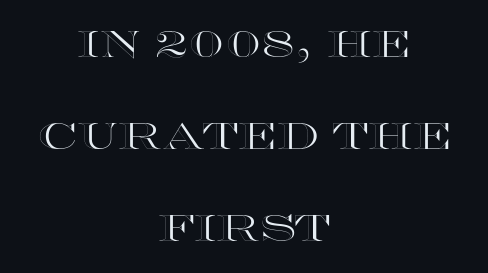
Q: Is the text italic (slanted)? A: No, it is upright.
Q: Is the text underlined? A: No.
Q: How is the paragraph aligned? A: Centered.
Q: Is the spacing between letters normal or unusually wide? A: Normal.
Q: Is the spacing between lines tight, normal or loose? A: Loose.
Q: Width (condensed, normal, or wide)? A: Wide.
Q: x-height? A: Large.
Q: Monospaced? A: No.
